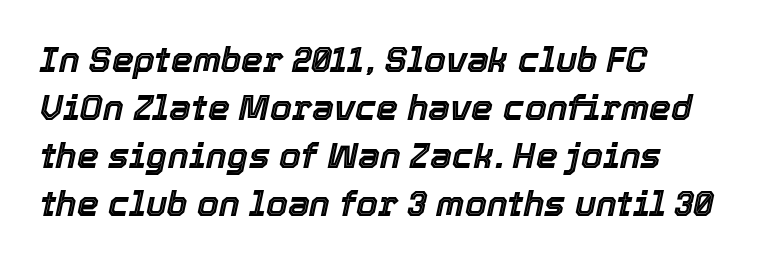
Q: Is the text italic (slanted)? A: Yes, it leans right by about 12 degrees.
Q: Is the text underlined? A: No.
Q: How is the paragraph aligned? A: Left-aligned.
Q: Is the spacing between letters normal or unusually wide? A: Normal.
Q: Is the spacing between lines tight, normal or loose? A: Normal.
Q: Width (condensed, normal, or wide)? A: Normal.
Q: x-height? A: Medium.
Q: Monospaced? A: No.
